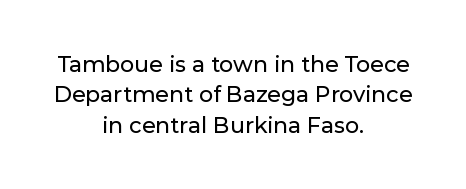
In terms of letterspacing, this is plain default setting. Every character sits straight up, as roman type does. Horizontal bands of white between lines are of average thickness. Short and long lines alike share a common midpoint.
